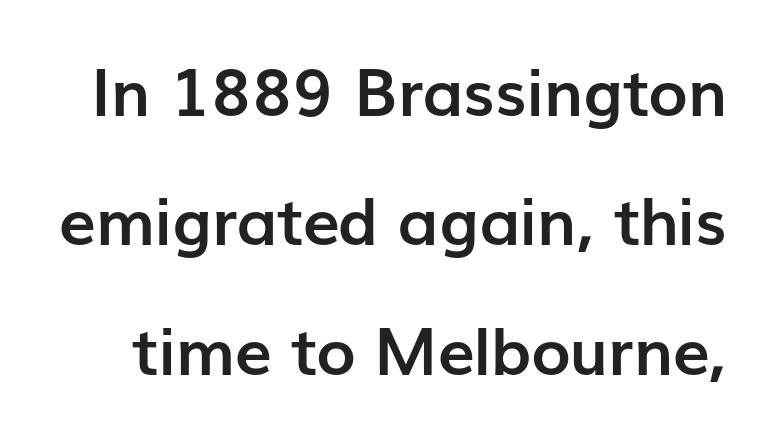
The image shows 66 px semibold sans-serif type, upright; set loose line spacing (1.96x), normal letter spacing, not underlined; low stroke contrast and a medium x-height.
